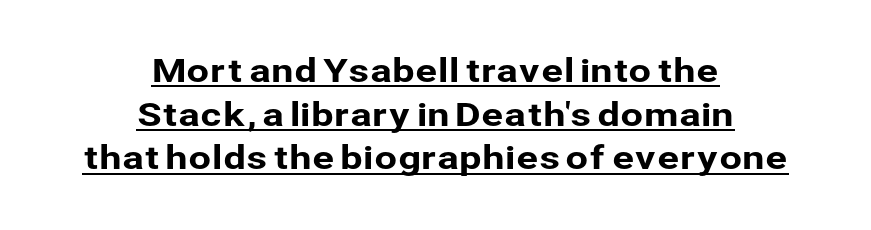
Q: Is the text italic (slanted)? A: No, it is upright.
Q: Is the typeface a serif or a sans-serif typeface? A: Sans-serif.
Q: Is the text underlined? A: Yes.
Q: How is the paragraph aligned? A: Centered.
Q: Is the spacing between letters normal or unusually wide? A: Normal.
Q: Is the spacing between lines tight, normal or loose? A: Normal.
Q: Width (condensed, normal, or wide)? A: Normal.
Q: Stroke contrast? A: Low.
Q: x-height? A: Medium.
Q: Monospaced? A: No.
